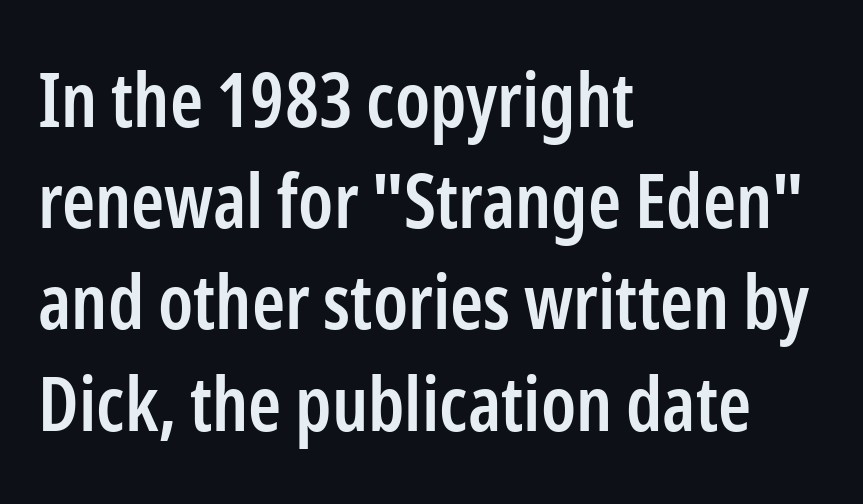
{"serif": "no", "italic": "no", "bold": "semi", "weight": "semibold", "width": "condensed", "stroke_contrast": "low", "x_height": "medium", "monospaced": "no", "underline": "no", "align": "left", "line_spacing": "normal", "line_spacing_ratio": 1.35, "letter_spacing": "normal", "letter_spacing_em": 0.0, "glyph_px": 75}
